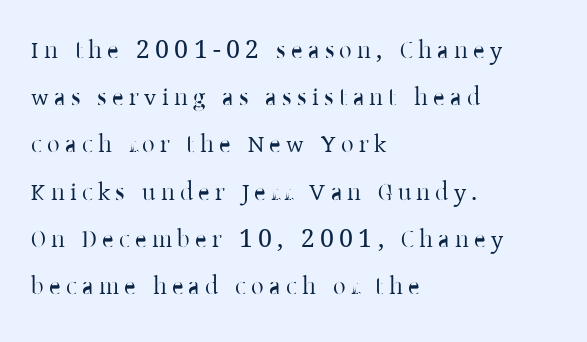
Q: Is the text bold? A: No.
Q: Is the text italic (slanted)? A: No, it is upright.
Q: Is the text underlined? A: No.
Q: How is the paragraph aligned? A: Left-aligned.
Q: Is the spacing between letters normal or unusually wide? A: Unusually wide.
